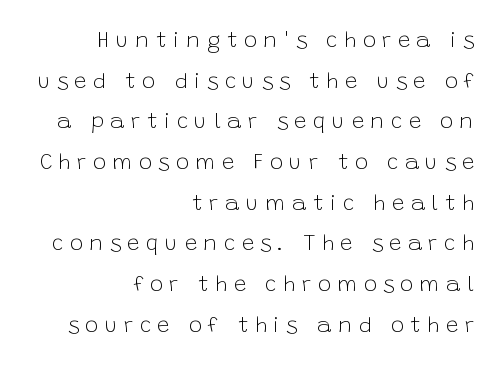
{"italic": "no", "bold": "no", "underline": "no", "align": "right", "line_spacing_ratio": 1.85, "letter_spacing": "wide", "letter_spacing_em": 0.29, "glyph_px": 22}
